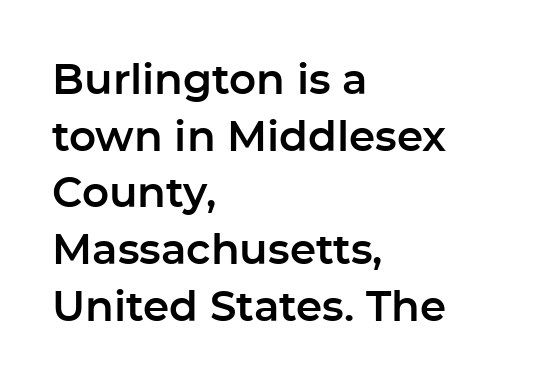
{"serif": "no", "italic": "no", "width": "normal", "stroke_contrast": "low", "x_height": "medium", "monospaced": "no", "underline": "no", "align": "left", "line_spacing": "normal", "line_spacing_ratio": 1.35, "letter_spacing": "normal", "letter_spacing_em": 0.0, "glyph_px": 42}
